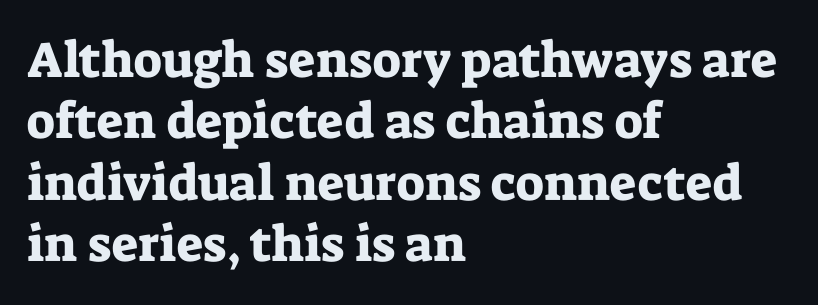
A serif font was chosen for this passage. Posture: straight, roman, zero tilt. Honestly, there is no underline to notice here at all. Visually the block forms a straight wall on the left and a jagged coastline on the right.
